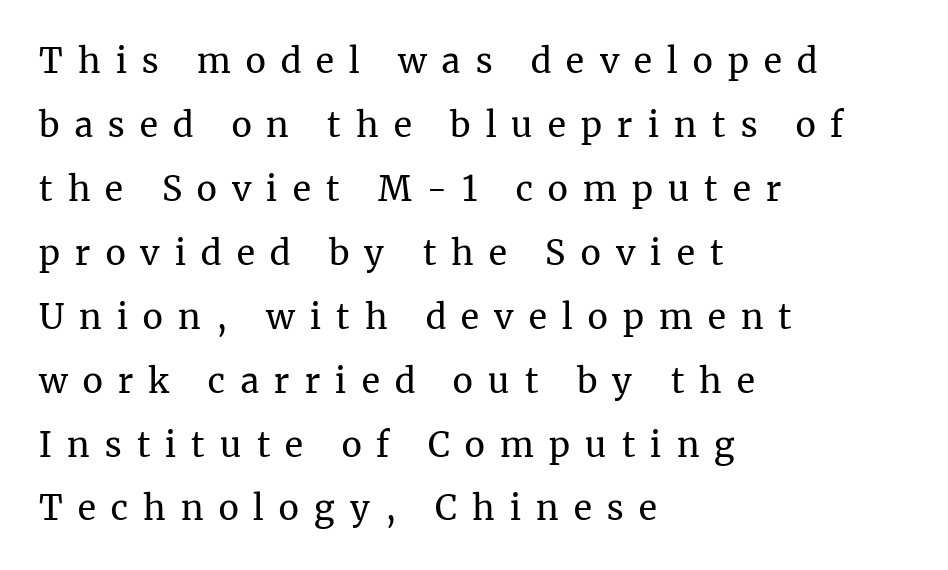
Q: Is the text bold? A: No.
Q: Is the text italic (slanted)? A: No, it is upright.
Q: Is the typeface a serif or a sans-serif typeface? A: Serif.
Q: Is the text underlined? A: No.
Q: How is the paragraph aligned? A: Left-aligned.
Q: Is the spacing between letters normal or unusually wide? A: Unusually wide.
Q: Width (condensed, normal, or wide)? A: Normal.
Q: Stroke contrast? A: Medium.
Q: x-height? A: Medium.
Q: Monospaced? A: No.
